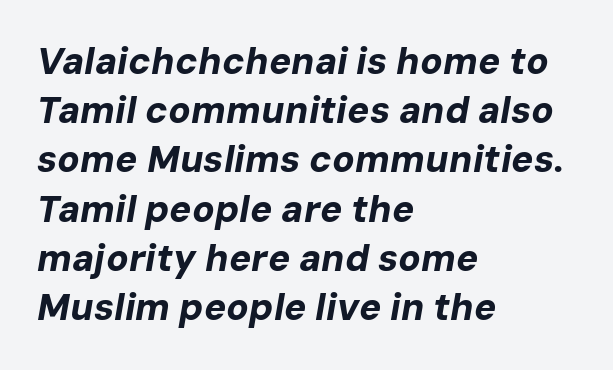
The image shows 37 px bold type, italic (leaning right); set left-aligned, normal line spacing (1.33x), normal letter spacing, not underlined; low stroke contrast and a medium x-height.
